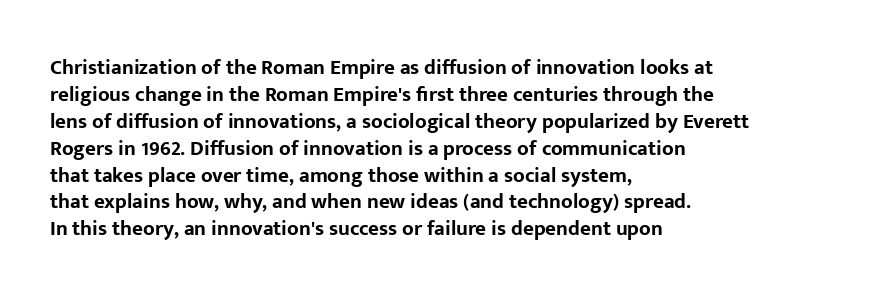
The image shows 21 px bold type, upright; set left-aligned, normal line spacing (1.28x), normal letter spacing, not underlined.
